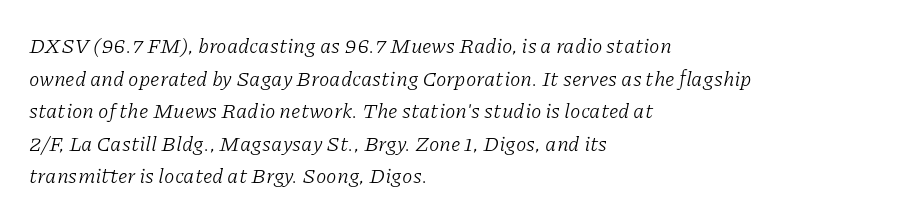
{"italic": "yes", "lean": "right", "slant_degrees": 11, "bold": "no", "underline": "no", "align": "left", "line_spacing": "normal", "line_spacing_ratio": 1.55, "letter_spacing": "normal", "letter_spacing_em": 0.0, "glyph_px": 21}
